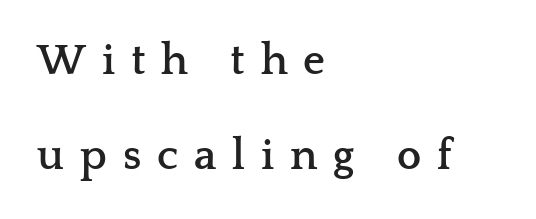
{"serif": "yes", "italic": "no", "bold": "yes", "weight": "semibold", "width": "wide", "stroke_contrast": "low", "x_height": "medium", "monospaced": "no", "underline": "no", "align": "left", "line_spacing": "loose", "line_spacing_ratio": 2.21, "letter_spacing": "wide", "letter_spacing_em": 0.37, "glyph_px": 43}
